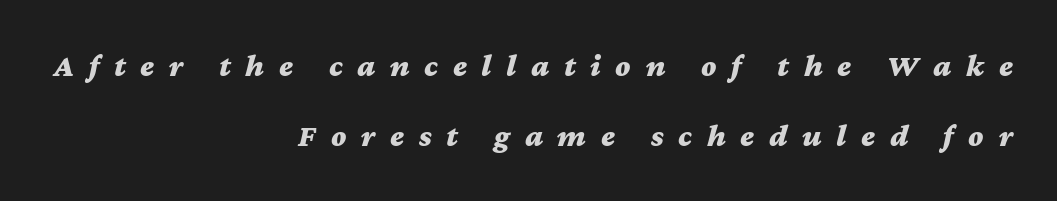
{"italic": "yes", "lean": "right", "slant_degrees": 12, "bold": "yes", "weight": "bold", "width": "wide", "stroke_contrast": "medium", "x_height": "medium", "monospaced": "no", "underline": "no", "align": "right", "line_spacing": "loose", "line_spacing_ratio": 2.2, "letter_spacing": "wide", "letter_spacing_em": 0.46, "glyph_px": 32}
